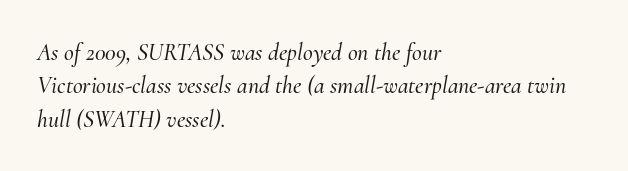
The image shows 24 px text type, italic (leaning right); set left-aligned, normal line spacing (1.39x), normal letter spacing, not underlined.
